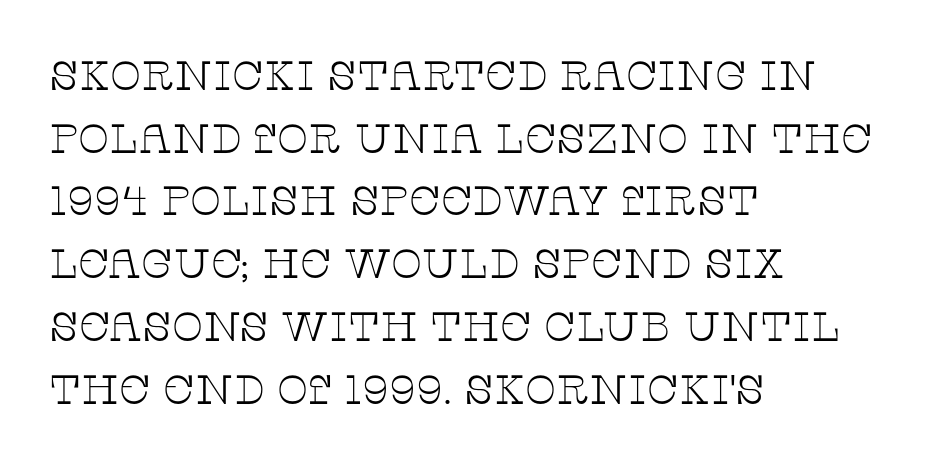
{"serif": "yes", "italic": "no", "bold": "no", "weight": "thin", "width": "wide", "stroke_contrast": "low", "x_height": "large", "monospaced": "no", "underline": "no", "align": "left", "line_spacing": "normal", "line_spacing_ratio": 1.53, "letter_spacing": "normal", "letter_spacing_em": 0.0, "glyph_px": 41}
